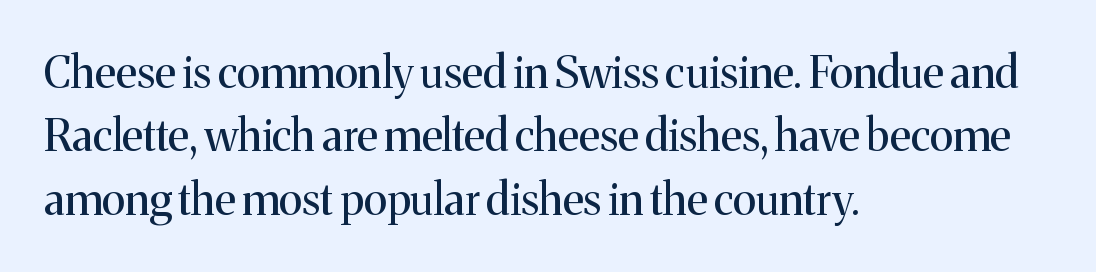
{"serif": "yes", "italic": "no", "bold": "no", "weight": "regular", "width": "normal", "stroke_contrast": "medium", "x_height": "medium", "monospaced": "no", "underline": "no", "align": "left", "line_spacing": "normal", "line_spacing_ratio": 1.44, "letter_spacing": "normal", "letter_spacing_em": 0.0, "glyph_px": 44}
